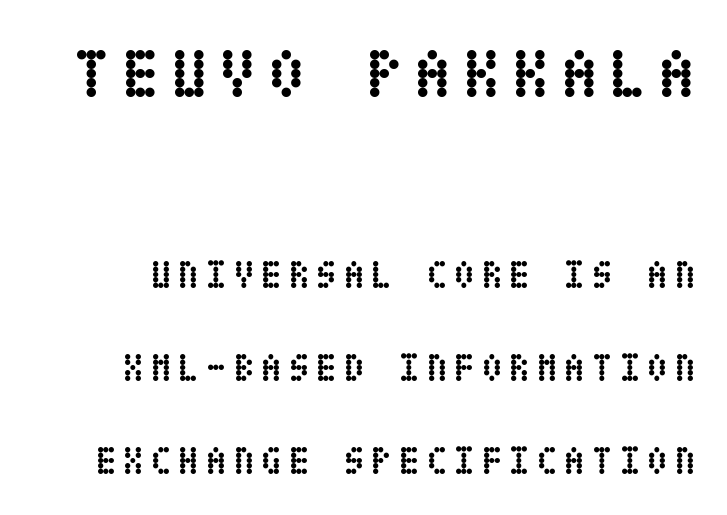
The specimen omits any rule beneath the text block's lines. The face used here appears at its bigger size in the upper chunk. On the weight axis this lands at bold, roughly 700. Whoever set this chose breathing room over compactness in the vertical rhythm.
